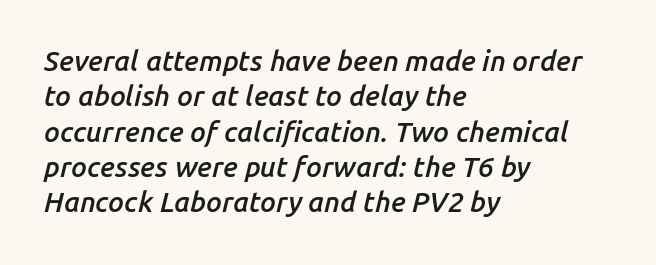
Line spacing here is normal. The characters look somewhat weighty, a semibold short of true bold. Leftover space on each line is placed entirely after the last word. Words appear dense and cohesive because spacing is normal.
